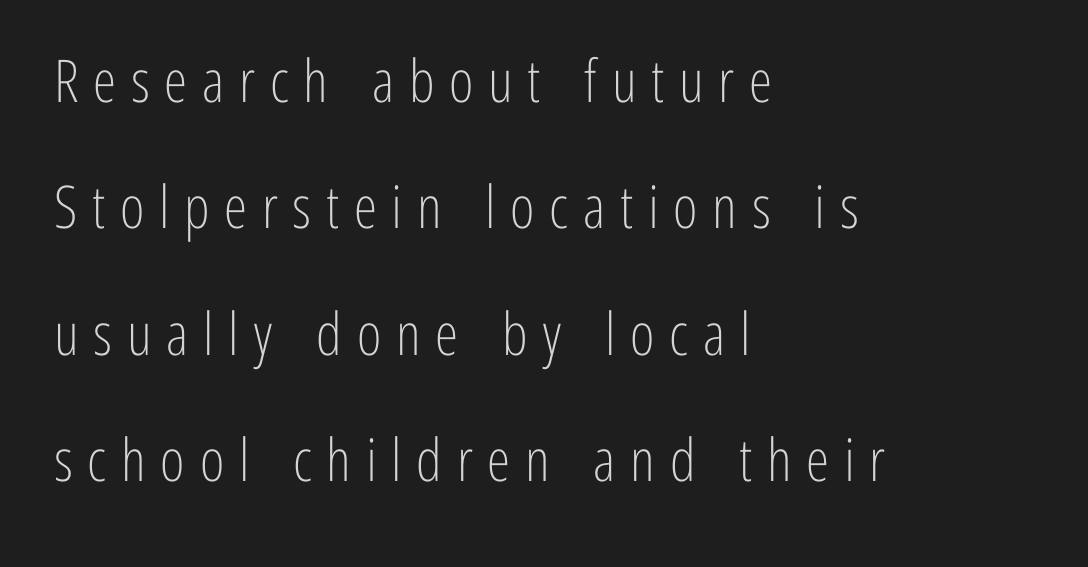
{"serif": "no", "italic": "no", "bold": "no", "weight": "light", "width": "condensed", "stroke_contrast": "low", "x_height": "medium", "monospaced": "no", "underline": "no", "align": "left", "line_spacing": "loose", "line_spacing_ratio": 2.14, "letter_spacing": "wide", "letter_spacing_em": 0.25, "glyph_px": 59}
